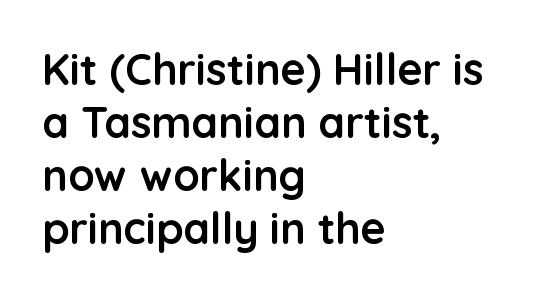
Words float on clear page, feet unadorned. Posture: vertical. Every letter is thick-stroked: bold, no question. Does extra space separate the letters? No, they use regular spacing. Looks like regular typesetting: each glyph gets only the width it needs.
